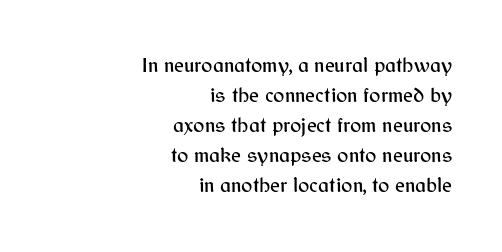
The image shows 21 px text type, upright; set right-aligned, normal line spacing (1.43x), normal letter spacing, not underlined.
